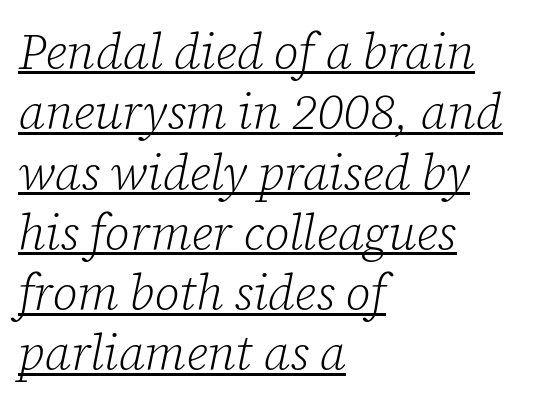
Q: Is the text bold? A: No.
Q: Is the text italic (slanted)? A: Yes, it leans right by about 12 degrees.
Q: Is the typeface a serif or a sans-serif typeface? A: Serif.
Q: Is the text underlined? A: Yes.
Q: How is the paragraph aligned? A: Left-aligned.
Q: Is the spacing between letters normal or unusually wide? A: Normal.
Q: Width (condensed, normal, or wide)? A: Normal.
Q: Stroke contrast? A: Low.
Q: x-height? A: Medium.
Q: Monospaced? A: No.
